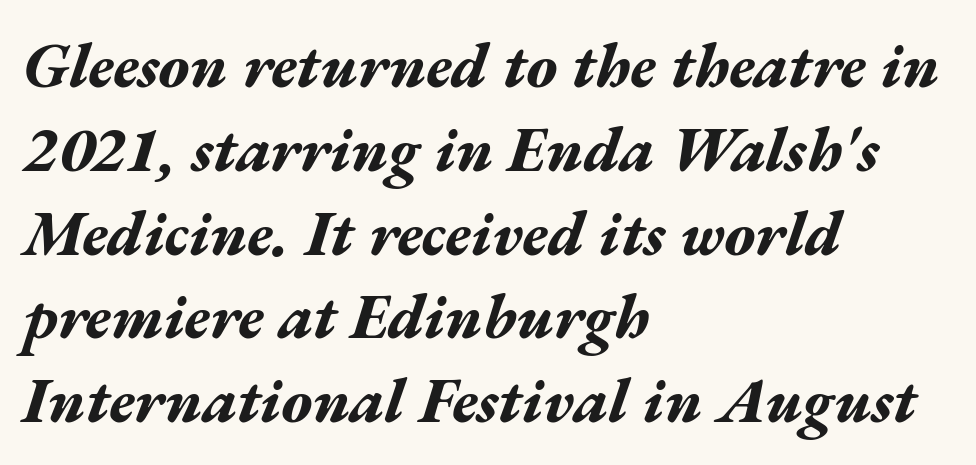
Q: Is the text bold? A: Yes.
Q: Is the text italic (slanted)? A: Yes, it leans right by about 17 degrees.
Q: Is the text underlined? A: No.
Q: How is the paragraph aligned? A: Left-aligned.
Q: Is the spacing between letters normal or unusually wide? A: Normal.
Q: Is the spacing between lines tight, normal or loose? A: Normal.
Q: Width (condensed, normal, or wide)? A: Wide.
Q: Stroke contrast? A: Medium.
Q: x-height? A: Medium.
Q: Monospaced? A: No.
